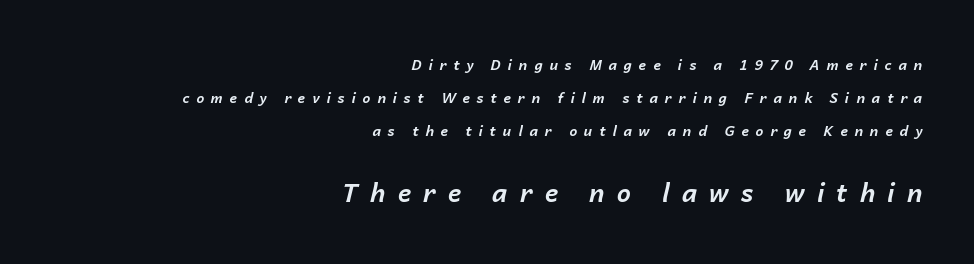
{"italic": "yes", "lean": "right", "slant_degrees": 14, "bold": "yes", "underline": "no", "align": "right", "line_spacing": "loose", "line_spacing_ratio": 2.35, "letter_spacing": "wide", "letter_spacing_em": 0.49, "larger_block": "second", "size_ratio": 1.79, "glyph_px": 25}
